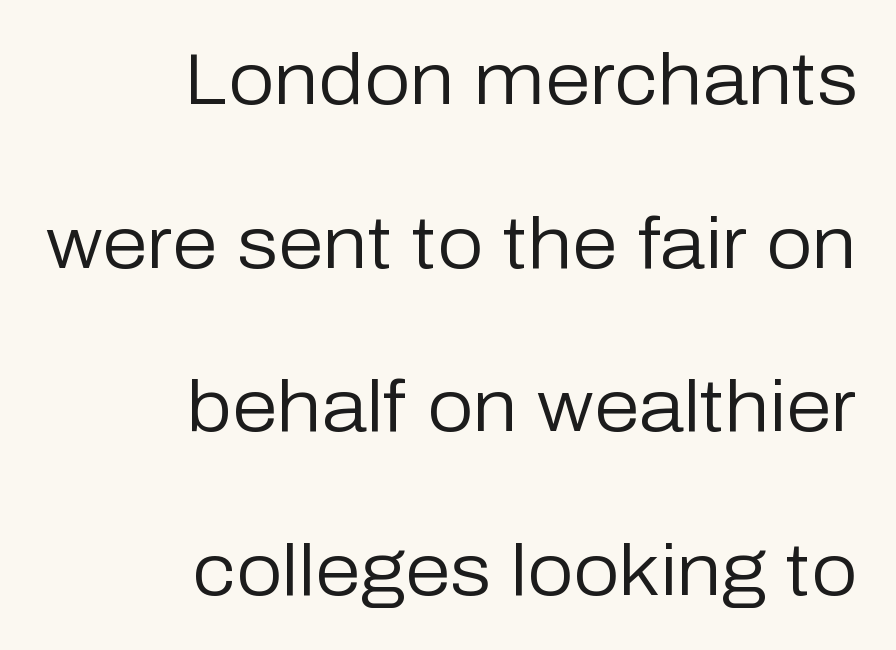
The image shows 73 px regular-weight sans-serif type, upright; set right-aligned, loose line spacing (2.24x), normal letter spacing, not underlined; low stroke contrast and a medium x-height.
